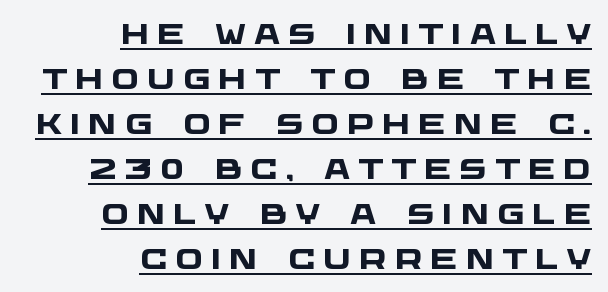
The image shows 29 px heavy, wide sans-serif type; set right-aligned, normal line spacing (1.55x), unusually wide letter spacing (+0.28 em), underlined; low stroke contrast and a large x-height.
